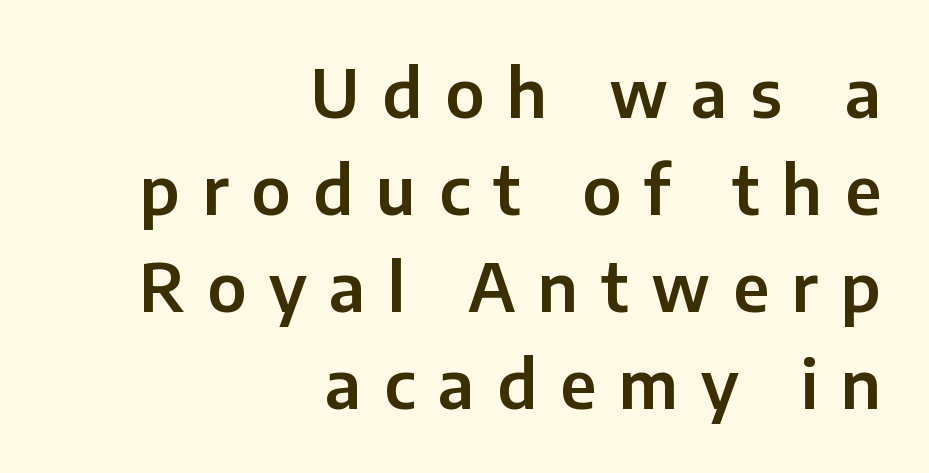
The image shows 67 px sans-serif type, upright; set right-aligned, normal line spacing (1.45x), unusually wide letter spacing (+0.34 em), not underlined; low stroke contrast and a medium x-height.
